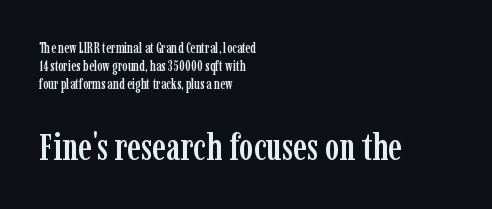
Each new line begins a customary step beneath the previous one. The rendering enlarges the type as you move from the upper chunk to the lower. The space directly below the letters is spotless. Standard letterfit; no display-style spreading of the glyphs. This sample uses an upright cut, with every glyph sitting square on the baseline.
